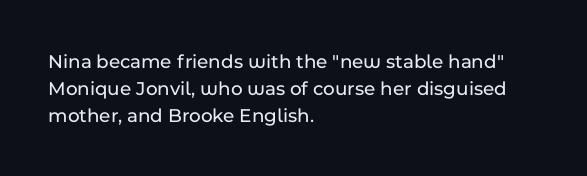
The image shows 20 px text type, upright; set left-aligned, normal line spacing (1.34x), normal letter spacing, not underlined.
